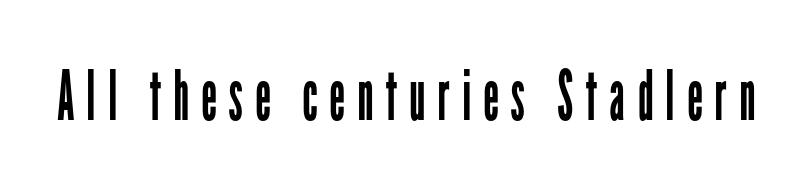
Q: Is the text bold? A: No.
Q: Is the text italic (slanted)? A: No, it is upright.
Q: Is the typeface a serif or a sans-serif typeface? A: Sans-serif.
Q: Is the text underlined? A: No.
Q: Width (condensed, normal, or wide)? A: Condensed.
Q: Stroke contrast? A: Low.
Q: x-height? A: Medium.
Q: Monospaced? A: No.
